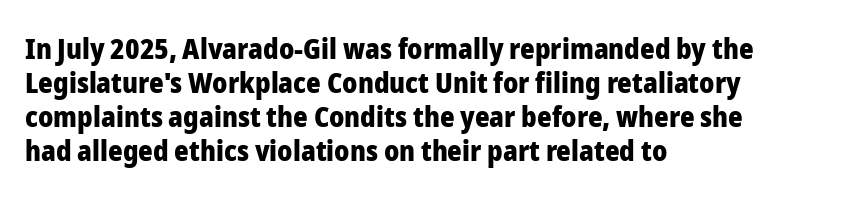
{"serif": "no", "italic": "no", "bold": "yes", "weight": "heavy", "width": "normal", "stroke_contrast": "low", "x_height": "medium", "monospaced": "no", "underline": "no", "align": "left", "line_spacing_ratio": 1.21, "letter_spacing": "normal", "letter_spacing_em": 0.0, "glyph_px": 28}
